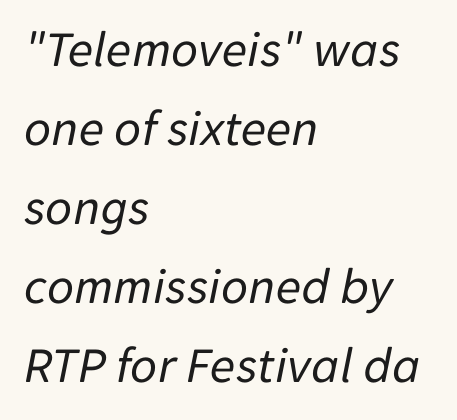
{"italic": "yes", "lean": "right", "slant_degrees": 11, "bold": "no", "weight": "regular", "width": "normal", "stroke_contrast": "low", "x_height": "medium", "monospaced": "no", "underline": "no", "align": "left", "line_spacing": "normal", "line_spacing_ratio": 1.52, "letter_spacing": "normal", "letter_spacing_em": 0.0, "glyph_px": 52}
